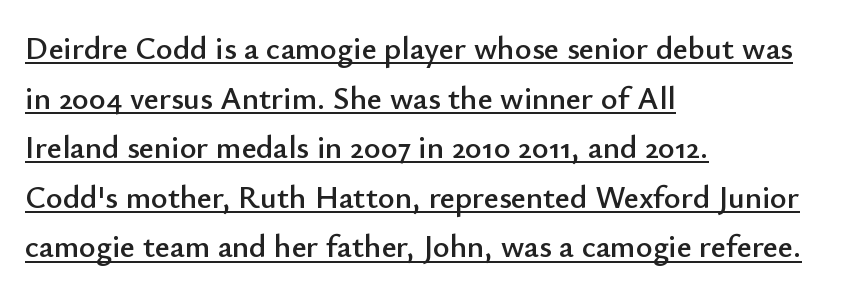
The image shows 32 px sans-serif type, upright; set left-aligned, normal line spacing (1.55x), normal letter spacing, underlined; low stroke contrast and a small x-height.
